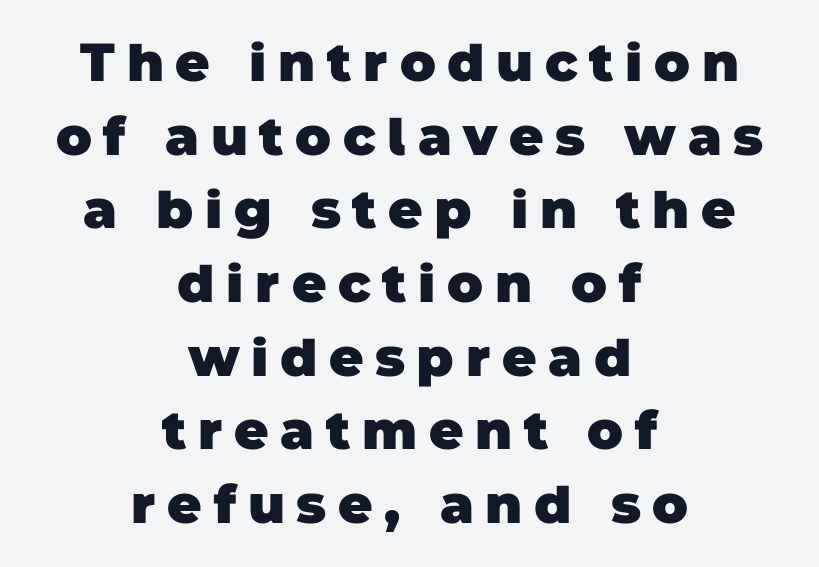
Type style note: lacks serifs. Casual observation: everything's sitting right in the middle. Strokes here are thick enough to call this a true bold. Is this a fixed-width face? No — the glyphs have proportional, varying widths. Honestly, there is no underline to notice here at all. Substantial extra tracking has been applied to these lines.
